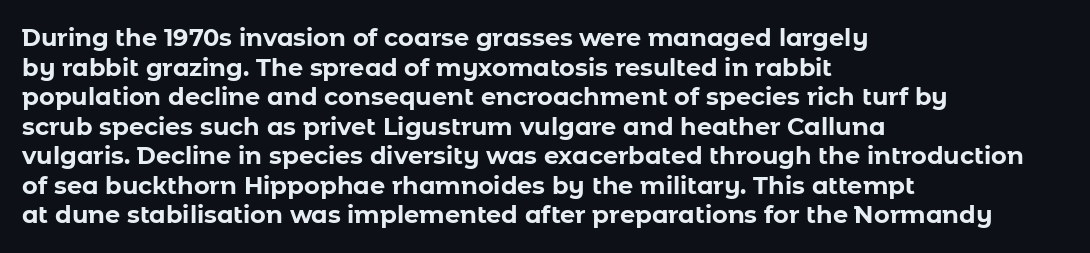
The image shows 24 px bold type, upright; set left-aligned, line spacing 1.23x, normal letter spacing, not underlined.
